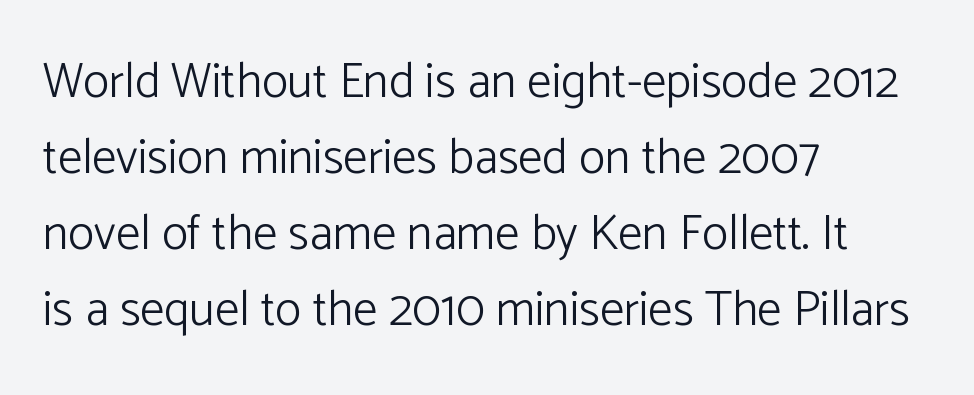
These lines stack with their left ends in a neat column. Compared with typical paragraphs, the rows here are spaced about the same. The designer went with a sans here, leaving each stem footless. Ordinary non-slanted type is in use. This rendering leaves character spacing at its baseline value. Weight class: somewhere from thin through regular.
